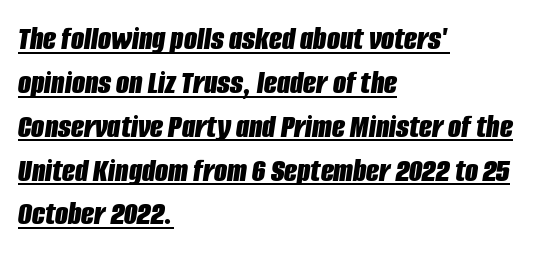
The image shows 34 px bold, condensed type, italic (leaning right); set left-aligned, normal line spacing (1.29x), normal letter spacing, underlined; low stroke contrast and a large x-height.
